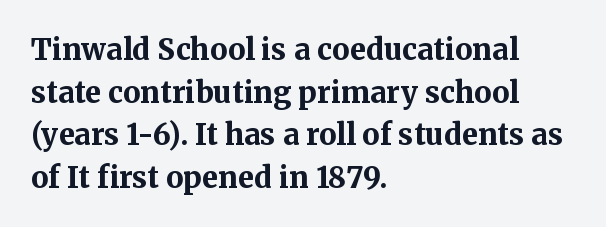
You could not count columns in this text — the font is proportionally spaced. Italic: no, the glyphs are upright roman. Bare-footed words on every line. These lines carry a lot of weight — the face is fully bold.
